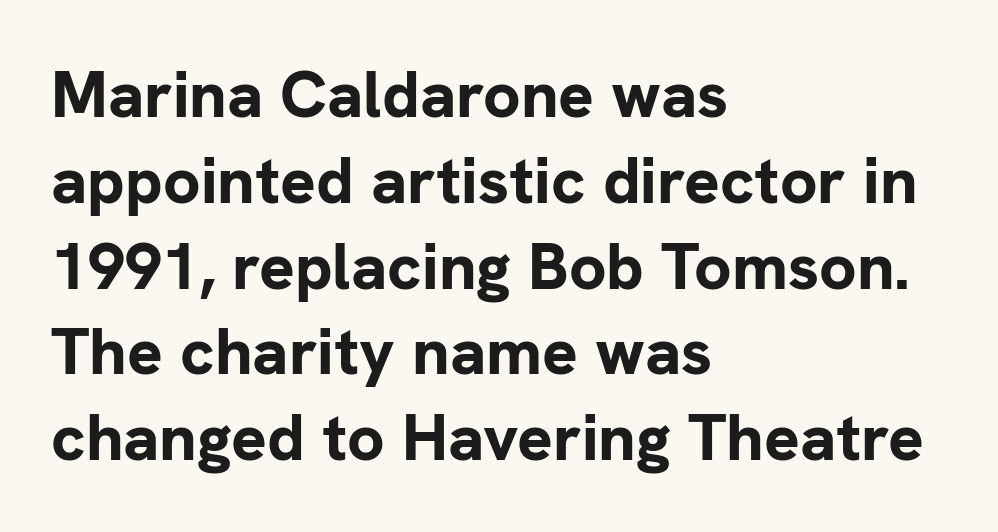
Look at the stroke-to-counter ratio: heavy, a bold. Casual observation: everything's shoved over to the left. Underlining? Definitely not there. This sample has the flowing, uneven cadence of proportional lettering. The rows are spaced the way most documents space them. Look at the tracking — it's just the regular setting, nothing added.
